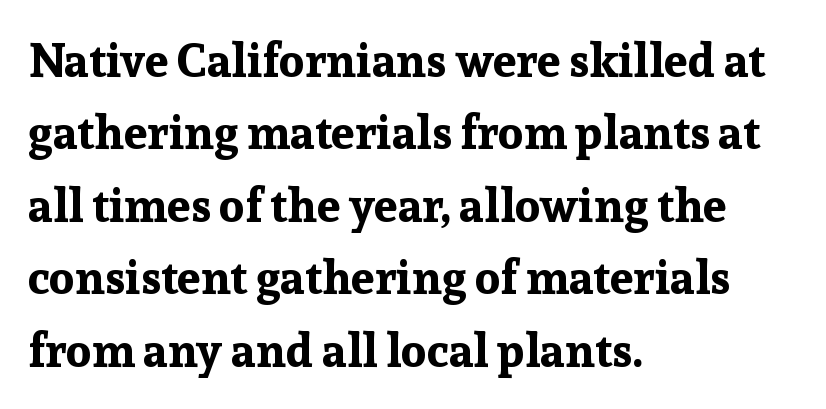
{"serif": "yes", "italic": "no", "bold": "yes", "weight": "bold", "width": "normal", "stroke_contrast": "low", "x_height": "medium", "monospaced": "no", "underline": "no", "align": "left", "line_spacing": "normal", "line_spacing_ratio": 1.54, "letter_spacing": "normal", "letter_spacing_em": 0.0, "glyph_px": 47}
